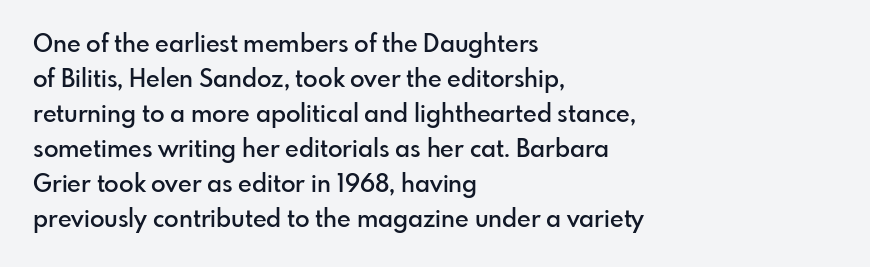
The image shows 24 px text type, upright; set left-aligned, normal line spacing (1.46x), normal letter spacing, not underlined.
